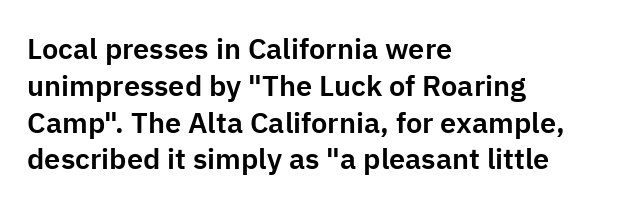
Students, note that the glyphs here touch the page at normal intervals. Lines of text with bare space underneath. Think of a printed novel: that variable character pitch is what you see here. Look at the bottom of the vertical strokes: they stop flat, with no serifs.
